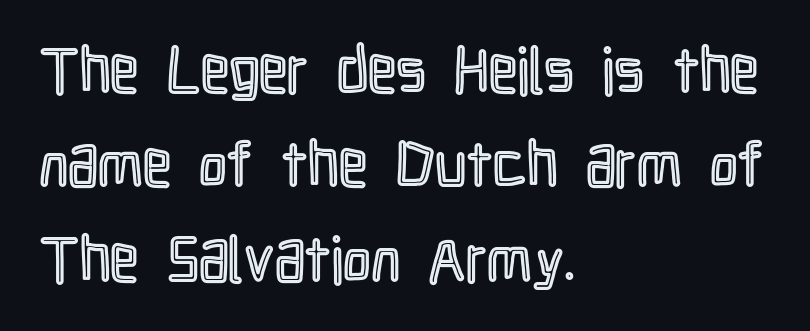
Q: Is the text italic (slanted)? A: No, it is upright.
Q: Is the text underlined? A: No.
Q: How is the paragraph aligned? A: Left-aligned.
Q: Is the spacing between letters normal or unusually wide? A: Normal.
Q: Is the spacing between lines tight, normal or loose? A: Normal.
Q: Width (condensed, normal, or wide)? A: Condensed.
Q: x-height? A: Medium.
Q: Monospaced? A: No.
